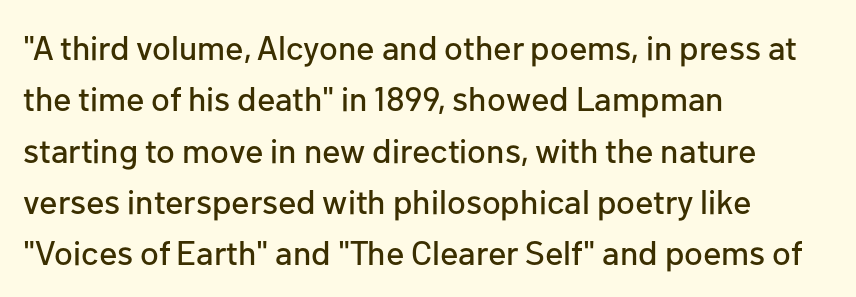
Posture: vertical. This sample keeps an unexceptional amount of space between lines. Grotesque or geometric, the face here clearly has no serifs. Looks like regular typesetting: each glyph gets only the width it needs.
